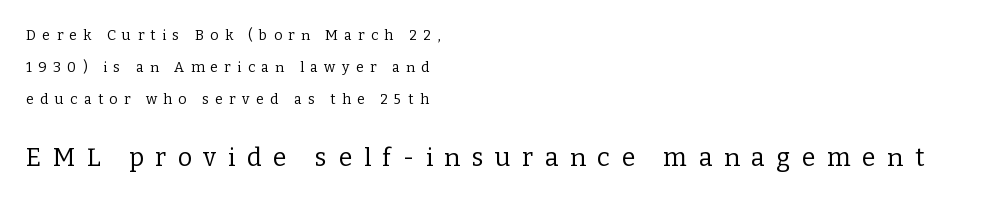
The ragged edge is on the right, which tells us the setting is flush left. Weight: in the light-to-regular range. A bare baseline throughout the passage. Character size in the trailing block exceeds that of the leading block. Quick note: interline space is abundant.
